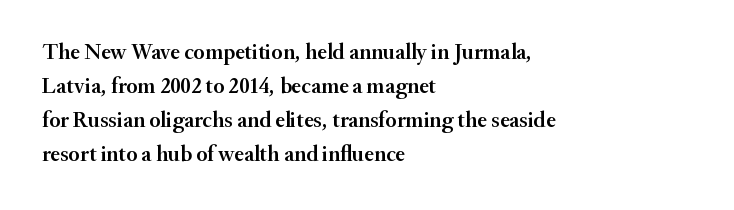
Students, note that the glyphs here touch the page at normal intervals. The line-height multiplier appears to be the usual default. Horizontal alignment here is leftward, the default for most running prose. Descenders are the only things crossing below the line. A bit beefed up — I'd call it semibold rather than bold. You can tell it's not italic because the verticals are truly vertical.
